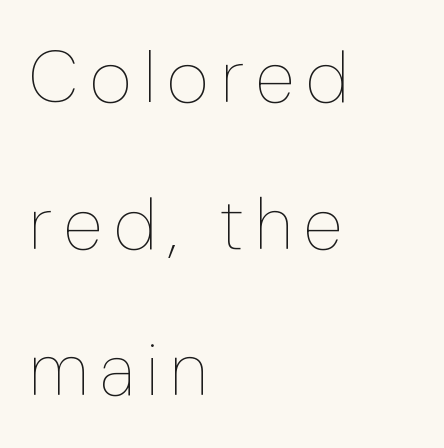
{"italic": "no", "bold": "no", "weight": "thin", "width": "condensed", "stroke_contrast": "low", "x_height": "medium", "monospaced": "no", "underline": "no", "align": "left", "line_spacing": "loose", "line_spacing_ratio": 2.01, "glyph_px": 73}
